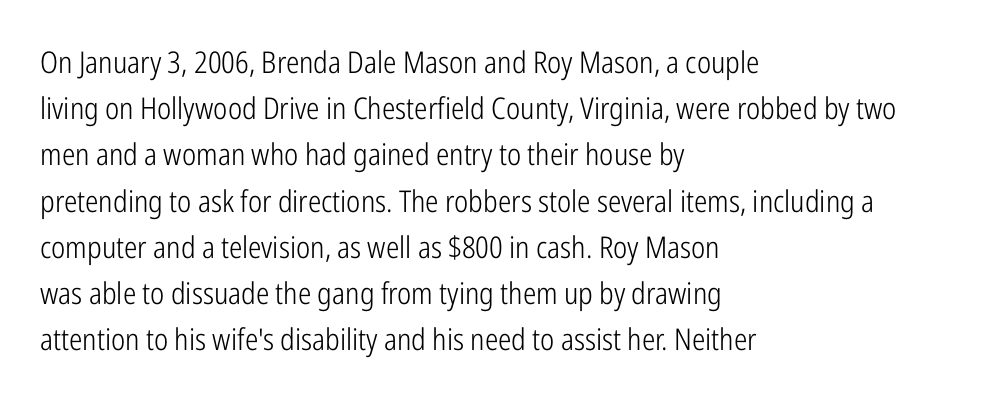
Is this a fixed-width face? No — the glyphs have proportional, varying widths. Observe the absence of serifs on each vertical stroke in this sample. The text block is weighted toward the left margin, trailing off unevenly rightward. No extra ink here — the face is not bold. Students, note that the glyphs here touch the page at normal intervals. The typography opts for an upright posture over an oblique one.
